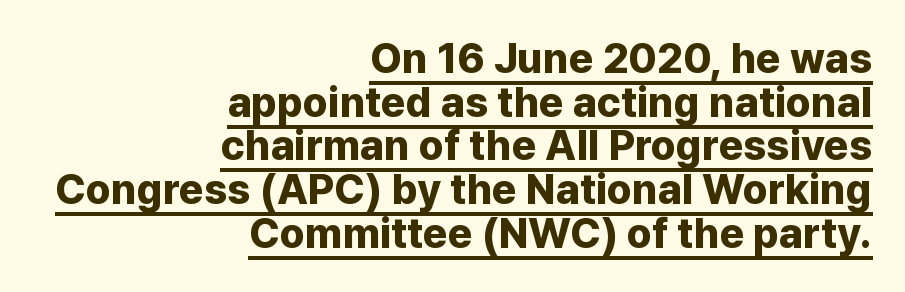
Q: Is the text bold? A: Yes.
Q: Is the text italic (slanted)? A: No, it is upright.
Q: Is the typeface a serif or a sans-serif typeface? A: Sans-serif.
Q: Is the text underlined? A: Yes.
Q: How is the paragraph aligned? A: Right-aligned.
Q: Is the spacing between letters normal or unusually wide? A: Normal.
Q: Is the spacing between lines tight, normal or loose? A: Tight.
Q: Width (condensed, normal, or wide)? A: Normal.
Q: Stroke contrast? A: Low.
Q: x-height? A: Medium.
Q: Monospaced? A: No.
